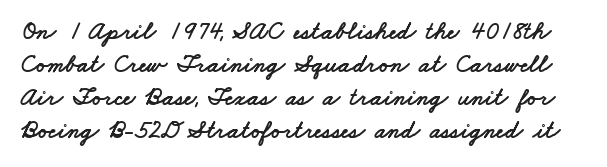
Horizontal bands of white between lines are of average thickness. The words here are not underlined. The rendering keeps characters at their native spacing.
